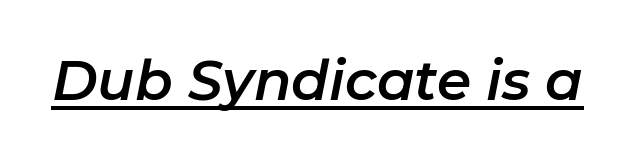
The image shows 55 px text type, italic (leaning right); set normal letter spacing, underlined; low stroke contrast and a medium x-height.
